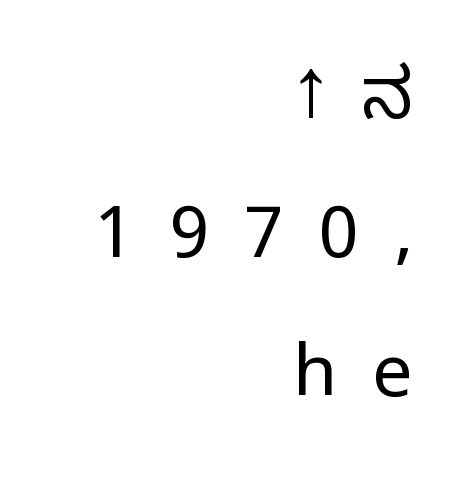
{"serif": "no", "italic": "no", "bold": "no", "weight": "light", "width": "normal", "stroke_contrast": "low", "x_height": "medium", "monospaced": "no", "underline": "no", "align": "right", "line_spacing": "loose", "line_spacing_ratio": 1.93, "letter_spacing": "wide", "letter_spacing_em": 0.49, "glyph_px": 72}
